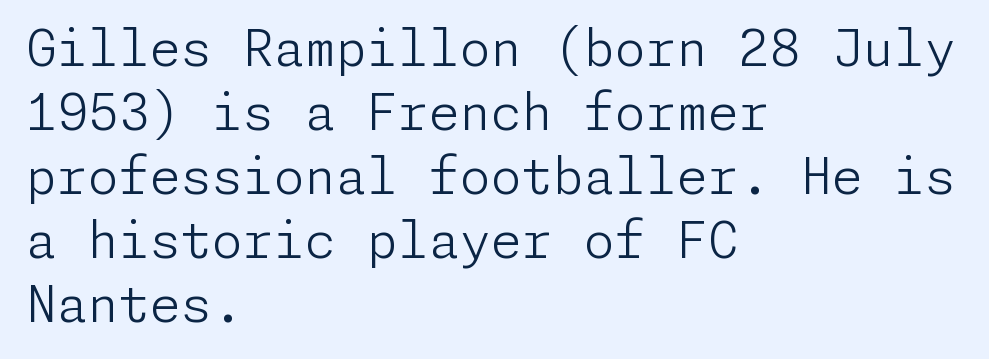
Weight: not bold — regular or lighter. Words float on clear page, feet unadorned. Each new line begins a customary step beneath the previous one. Designer's note — italics off, roman on. The rendering keeps characters at their native spacing. Left-aligned paragraph, ragged on the right.
